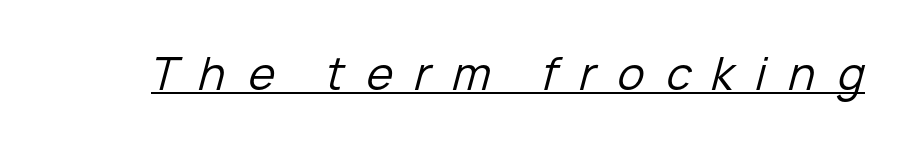
Q: Is the text bold? A: No.
Q: Is the text italic (slanted)? A: Yes, it leans right by about 15 degrees.
Q: Is the text underlined? A: Yes.
Q: Is the spacing between letters normal or unusually wide? A: Unusually wide.
Q: Width (condensed, normal, or wide)? A: Normal.
Q: Stroke contrast? A: Low.
Q: x-height? A: Medium.
Q: Monospaced? A: No.
